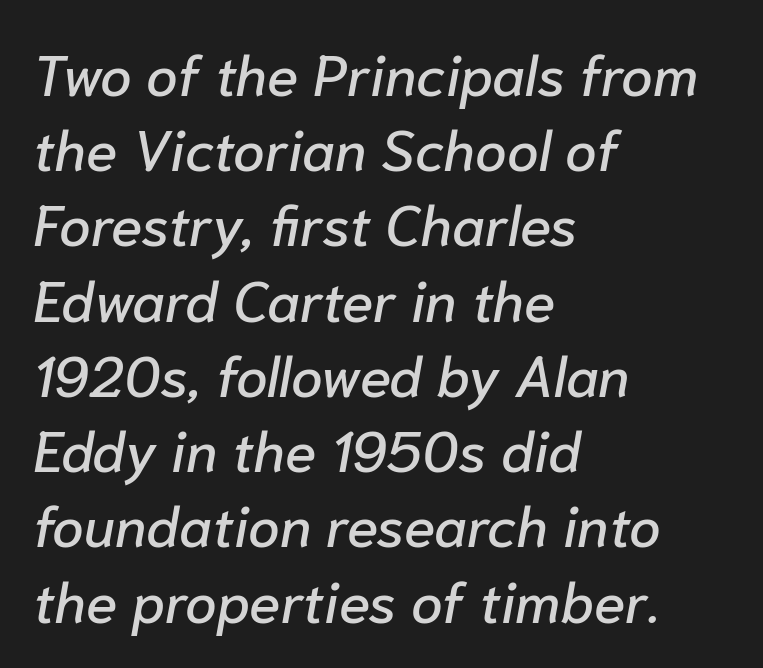
{"italic": "yes", "lean": "right", "slant_degrees": 10, "width": "normal", "stroke_contrast": "low", "x_height": "medium", "monospaced": "no", "underline": "no", "align": "left", "line_spacing": "normal", "line_spacing_ratio": 1.32, "letter_spacing": "normal", "letter_spacing_em": 0.0, "glyph_px": 57}
